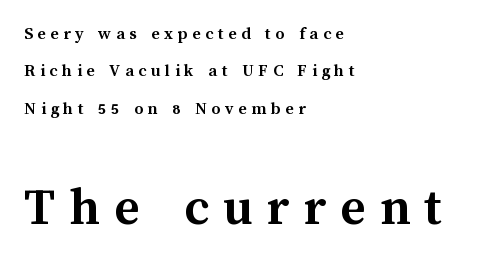
Q: Is the text bold? A: Yes.
Q: Is the text italic (slanted)? A: No, it is upright.
Q: Is the text underlined? A: No.
Q: How is the paragraph aligned? A: Left-aligned.
Q: Is the spacing between letters normal or unusually wide? A: Unusually wide.
Q: Is the spacing between lines tight, normal or loose? A: Loose.
Q: Which block of text is set in a larger size, the first (top) or the second (bottom)? A: The second (bottom) one.
Q: Width (condensed, normal, or wide)? A: Normal.
Q: Stroke contrast? A: Medium.
Q: x-height? A: Medium.
Q: Monospaced? A: No.
